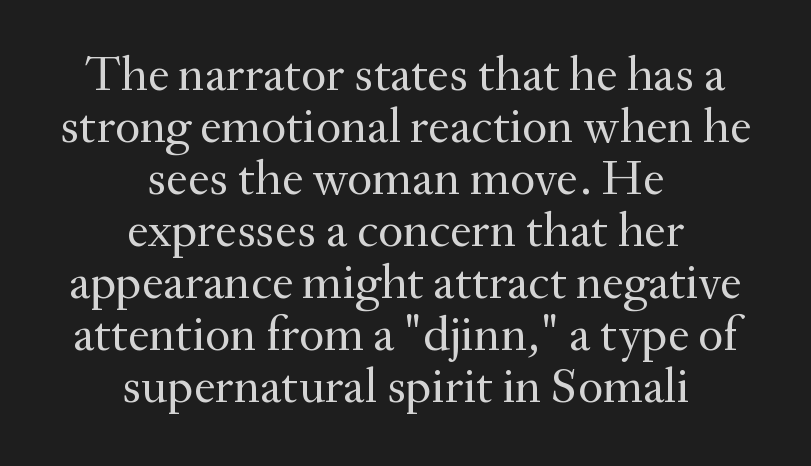
{"serif": "yes", "italic": "no", "bold": "no", "weight": "regular", "width": "normal", "stroke_contrast": "medium", "x_height": "small", "monospaced": "no", "underline": "no", "align": "center", "line_spacing": "tight", "line_spacing_ratio": 1.06, "letter_spacing": "normal", "letter_spacing_em": 0.0, "glyph_px": 49}
